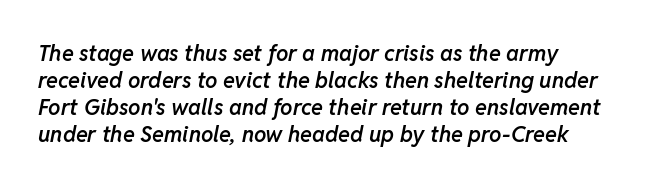
Q: Is the text bold? A: Semi-bold.
Q: Is the text italic (slanted)? A: Yes, it leans right by about 11 degrees.
Q: Is the text underlined? A: No.
Q: Is the spacing between letters normal or unusually wide? A: Normal.
